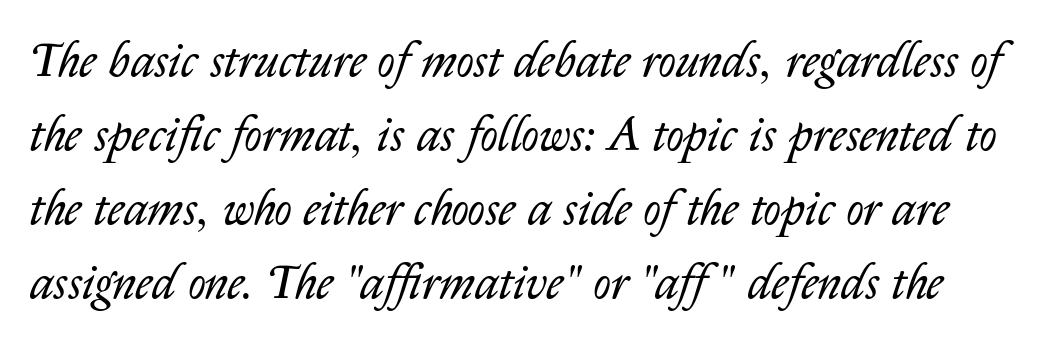
Is this a fixed-width face? No — the glyphs have proportional, varying widths. Is there much room between lines? A standard amount, neither cramped nor airy. Descenders are the only things crossing below the line. Posture: slanted.
